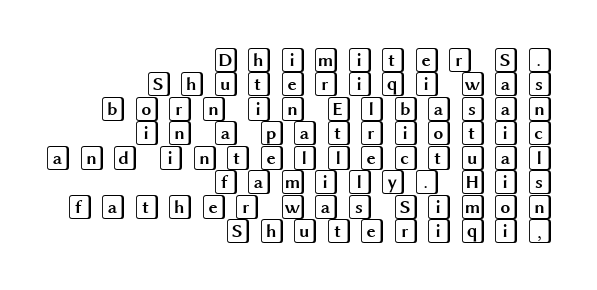
The image shows 25 px text type, upright; set right-aligned, tight line spacing (0.98x), unusually wide letter spacing (+0.24 em), not underlined.
